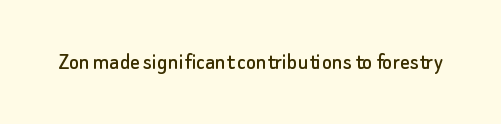
Observe the ordinary spacing: letters are neighbours, not strangers. Underline: absent. Rendered with straight, roman letterforms.
